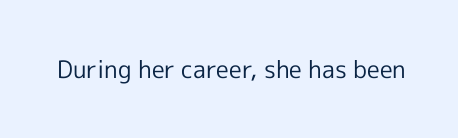
Only glyphs here, with clear space below each row. Notice how the stems are strictly vertical — no italics here. Between one letter and the next there's only the usual sliver of space. Is this a heavy cut? Hardly; it is regular or lighter.
